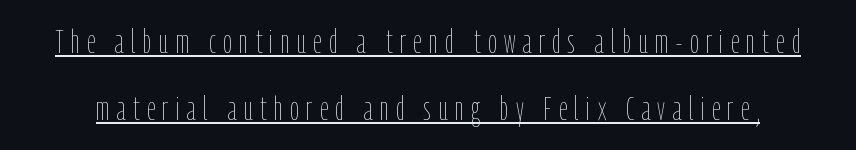
The image shows 33 px thin, condensed type, upright; set loose line spacing (2.04x), unusually wide letter spacing (+0.23 em), underlined; low stroke contrast and a medium x-height.
